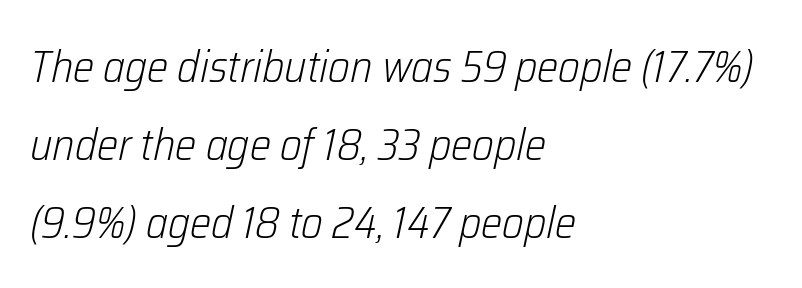
Q: Is the text bold? A: No.
Q: Is the text italic (slanted)? A: Yes, it leans right by about 12 degrees.
Q: Is the text underlined? A: No.
Q: How is the paragraph aligned? A: Left-aligned.
Q: Is the spacing between letters normal or unusually wide? A: Normal.
Q: Width (condensed, normal, or wide)? A: Condensed.
Q: Stroke contrast? A: Low.
Q: x-height? A: Medium.
Q: Monospaced? A: No.
